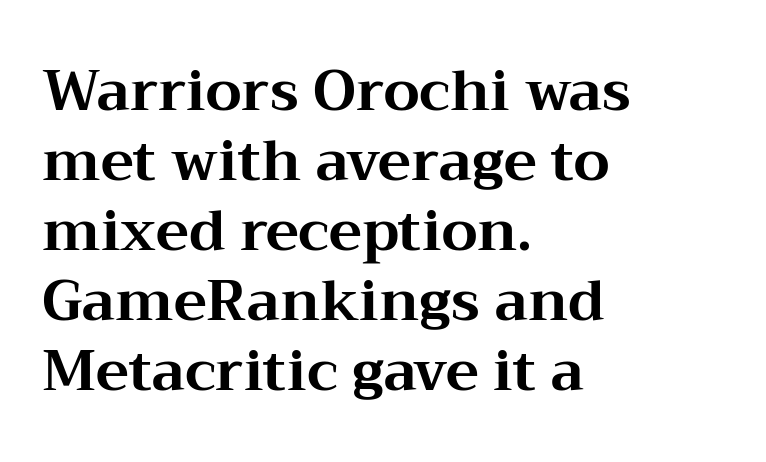
The image shows 56 px bold, wide serif type, upright; set left-aligned, normal line spacing (1.25x), normal letter spacing, not underlined; medium stroke contrast and a medium x-height.
